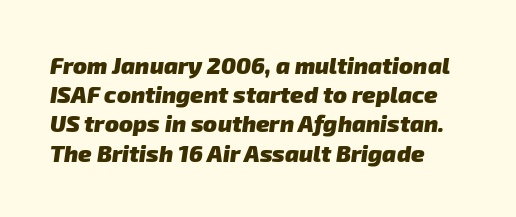
The foot of each line stays bare and open. The glyphs have the mass of a bold cut. This block has exactly the height ordinary leading produces. What stands out about the letter spacing? Nothing — it is the standard amount. In CSS terms this would be text-align: left.
